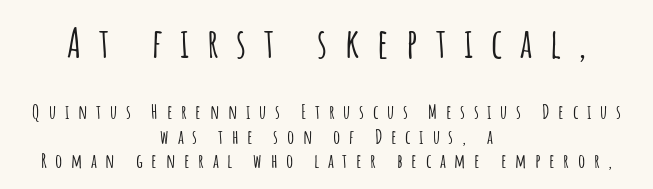
The image shows 41 px condensed sans-serif type, upright; set centered, line spacing 1.21x, unusually wide letter spacing (+0.43 em), not underlined; the first (top) block is 2.05x larger; low stroke contrast and a large x-height.
